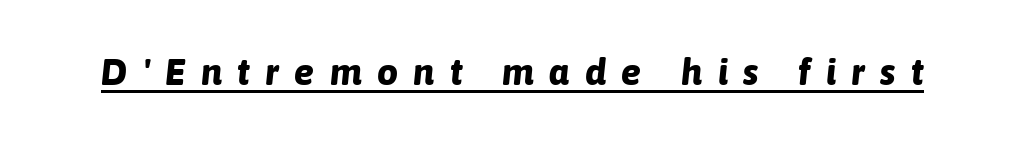
The image shows 37 px bold type, italic (leaning right); set unusually wide letter spacing (+0.42 em), underlined; low stroke contrast and a medium x-height.
